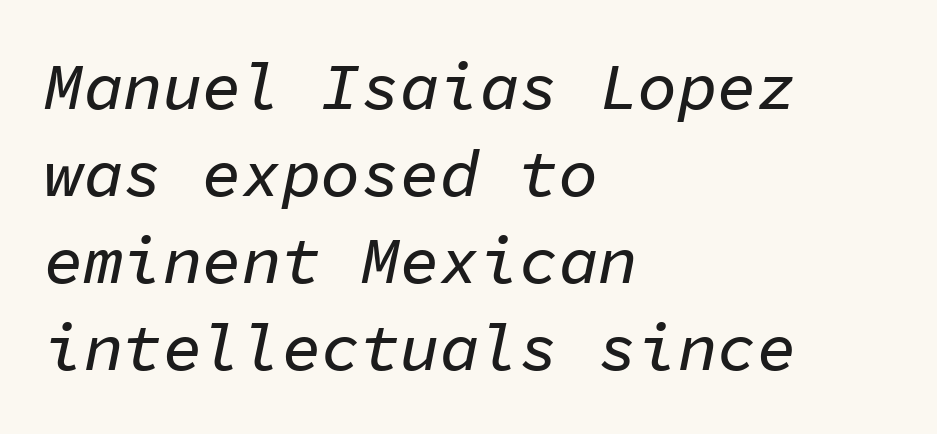
Rendered with sloped, italic letterforms. A typesetter would call this leading conventional body-copy spacing. The space directly below the letters is spotless. Nobody touched the tracking dial on this one.
